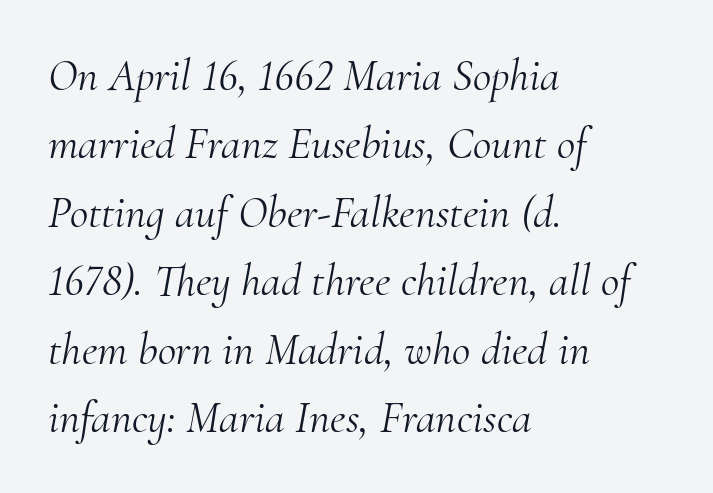
If you drew a line through each stem, it would be angled. In terms of leading, this rendering sits right in the middle. A quiet, ordinary-to-light weight characterises the typeface. Stroke terminals: seriffed. Letters rest on an invisible, unmarked baseline.
